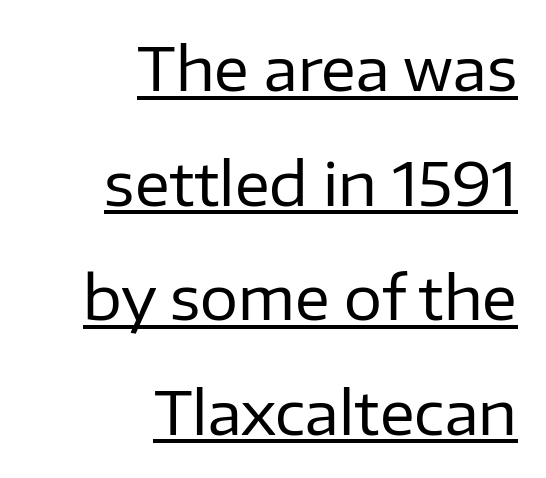
The image shows 60 px regular-weight sans-serif type, upright; set right-aligned, loose line spacing (1.91x), normal letter spacing, underlined; low stroke contrast and a medium x-height.
